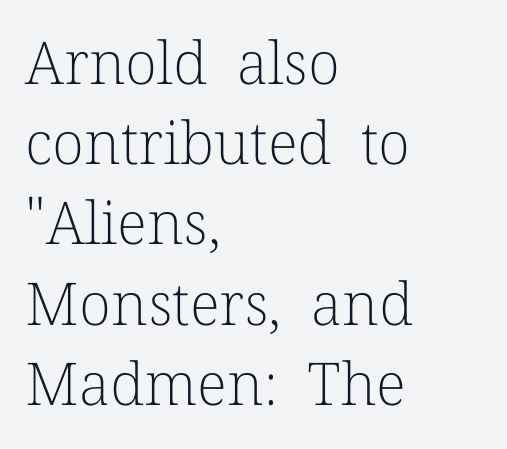
Rendered with straight, roman letterforms. Successive baselines arrive at the customary interval. Just letters on the line, the space beneath them empty. This sample is left-justified, so line endings fall wherever the words run out.
